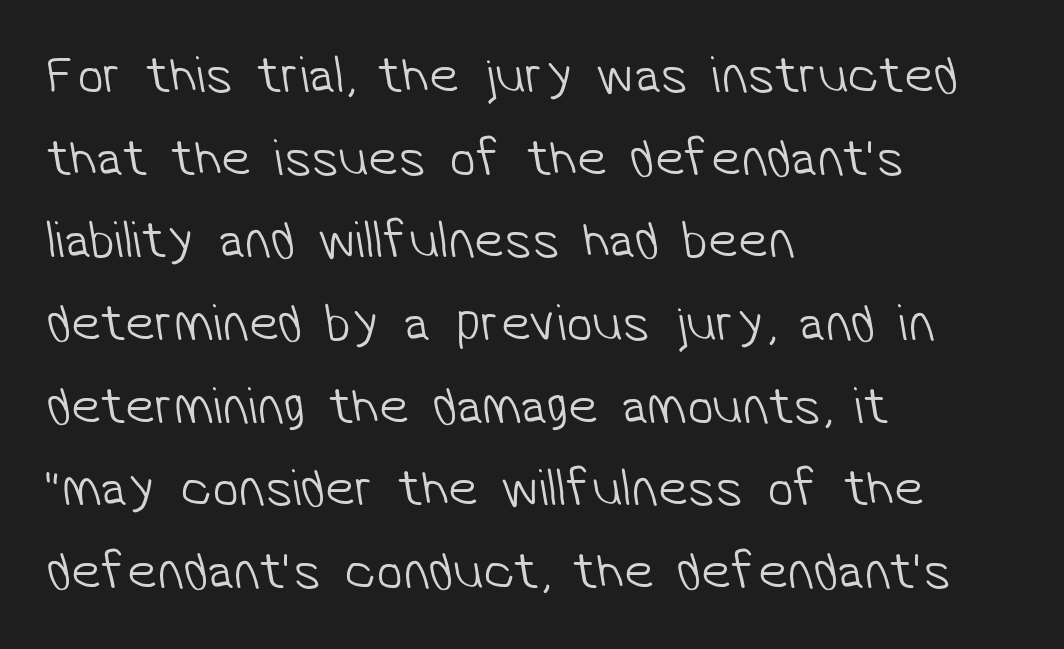
Glyph-to-glyph distance matches everyday printed text. Compared with a centered layout, this one pins lines to the left instead. The passage shown stacks its lines at a standard gap. Typographically, this falls in the sans-serif category. This sample has the flowing, uneven cadence of proportional lettering.
